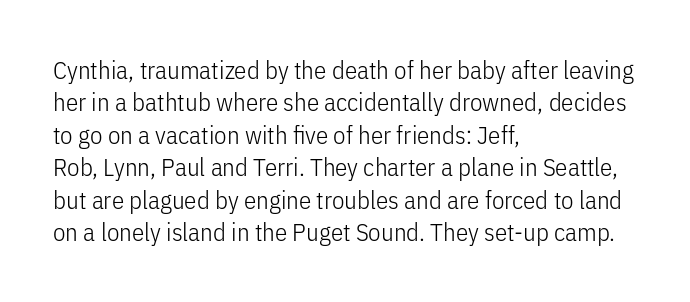
The words here are not underlined. Whoever set this chose a conventional vertical rhythm. Honestly, the letter spacing is just normal — you wouldn't notice it. Tall strokes in this sample are plumb rather than angled. Compared with a centered layout, this one pins lines to the left instead. The weight tops out at a normal text grade.
